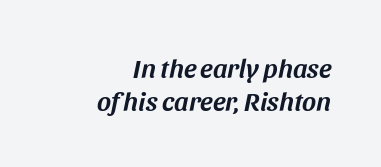
{"italic": "yes", "lean": "right", "slant_degrees": 11, "underline": "no", "align": "right", "line_spacing_ratio": 1.24, "letter_spacing": "normal", "letter_spacing_em": 0.0, "glyph_px": 27}
